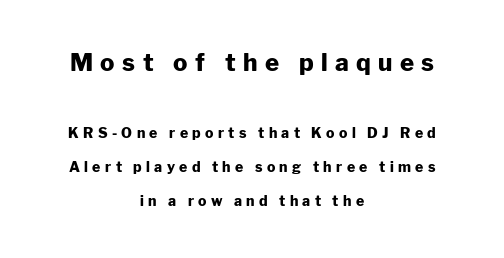
{"italic": "no", "bold": "yes", "underline": "no", "align": "center", "line_spacing": "loose", "line_spacing_ratio": 2.42, "letter_spacing": "wide", "letter_spacing_em": 0.31, "larger_block": "first", "size_ratio": 1.71, "glyph_px": 24}
